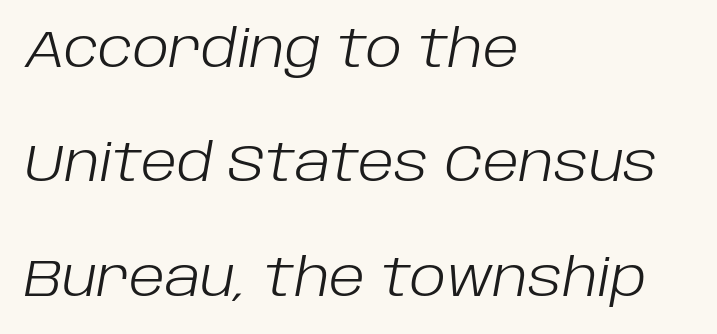
{"italic": "yes", "lean": "right", "slant_degrees": 10, "bold": "no", "weight": "light", "width": "normal", "stroke_contrast": "low", "x_height": "large", "monospaced": "no", "underline": "no", "align": "left", "line_spacing": "loose", "line_spacing_ratio": 2.2, "letter_spacing": "normal", "letter_spacing_em": 0.0, "glyph_px": 52}
